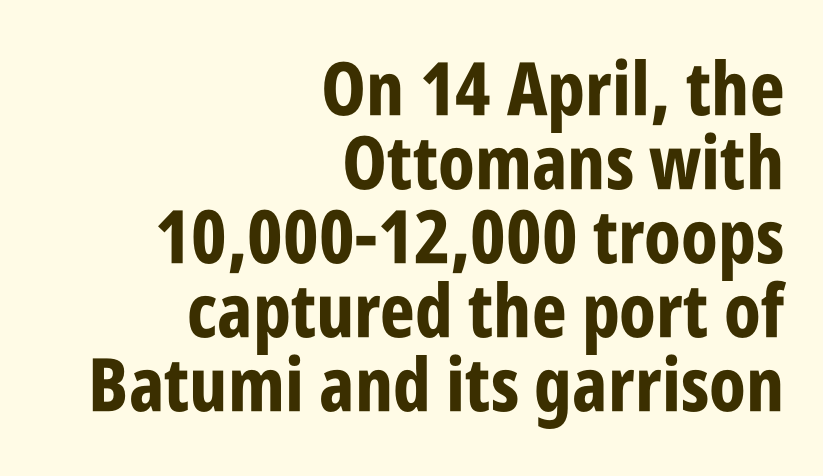
The image shows 74 px bold, condensed sans-serif type, upright; set right-aligned, tight line spacing (1.0x), normal letter spacing, not underlined; low stroke contrast and a large x-height.
